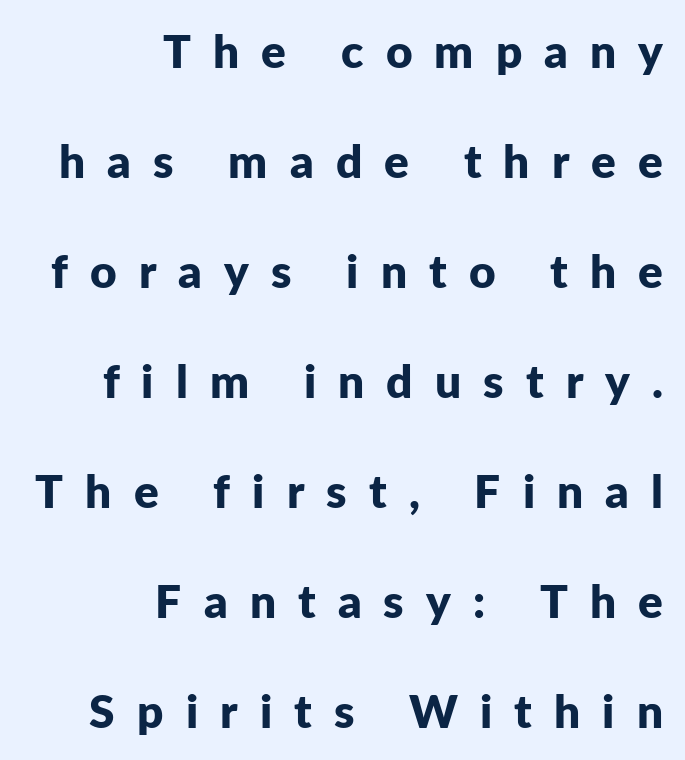
The image shows 46 px bold sans-serif type, upright; set right-aligned, loose line spacing (2.39x), unusually wide letter spacing (+0.48 em), not underlined; low stroke contrast and a medium x-height.
